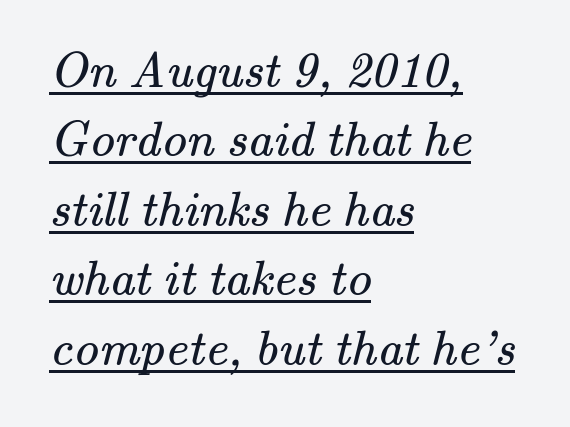
{"serif": "yes", "bold": "no", "weight": "regular", "width": "normal", "stroke_contrast": "medium", "x_height": "small", "monospaced": "no", "underline": "yes", "align": "left", "line_spacing": "normal", "line_spacing_ratio": 1.39, "letter_spacing": "normal", "letter_spacing_em": 0.0, "glyph_px": 50}
